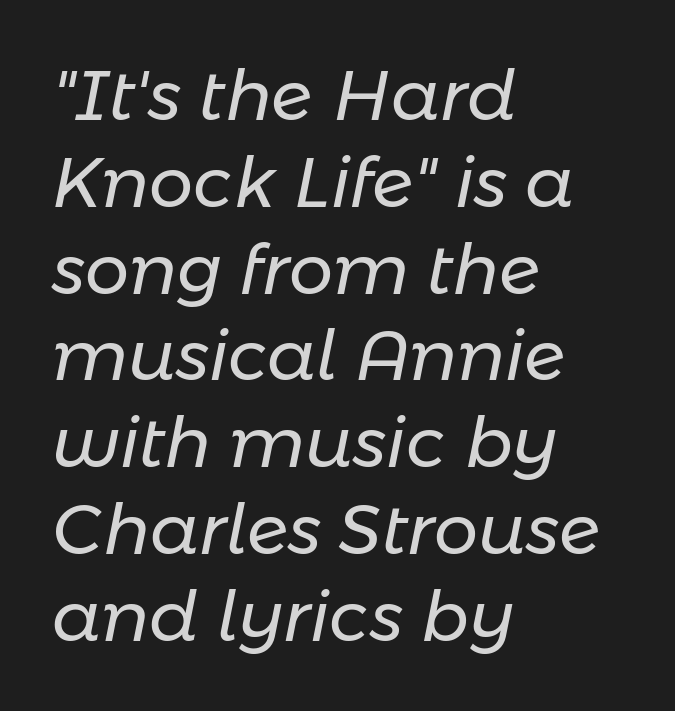
Q: Is the text bold? A: No.
Q: Is the text italic (slanted)? A: Yes, it leans right by about 11 degrees.
Q: Is the text underlined? A: No.
Q: How is the paragraph aligned? A: Left-aligned.
Q: Is the spacing between letters normal or unusually wide? A: Normal.
Q: Width (condensed, normal, or wide)? A: Normal.
Q: Stroke contrast? A: Low.
Q: x-height? A: Medium.
Q: Monospaced? A: No.
